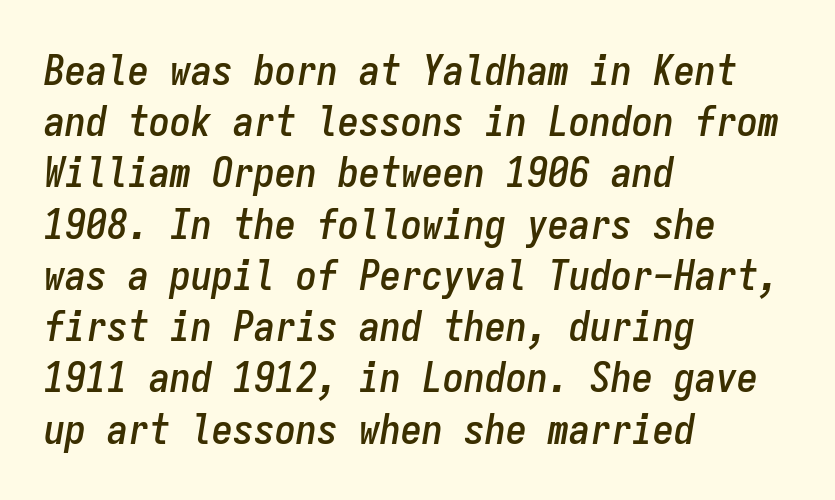
Q: Is the text italic (slanted)? A: Yes, it leans right by about 9 degrees.
Q: Is the text underlined? A: No.
Q: How is the paragraph aligned? A: Left-aligned.
Q: Is the spacing between letters normal or unusually wide? A: Normal.
Q: Width (condensed, normal, or wide)? A: Condensed.
Q: Stroke contrast? A: Low.
Q: x-height? A: Medium.
Q: Monospaced? A: Yes.
